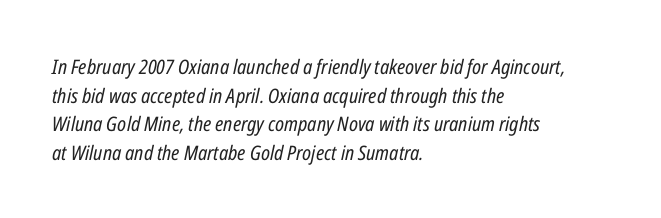
{"italic": "yes", "lean": "right", "slant_degrees": 12, "bold": "no", "underline": "no", "align": "left", "line_spacing": "normal", "line_spacing_ratio": 1.43, "letter_spacing": "normal", "letter_spacing_em": 0.0, "glyph_px": 20}
